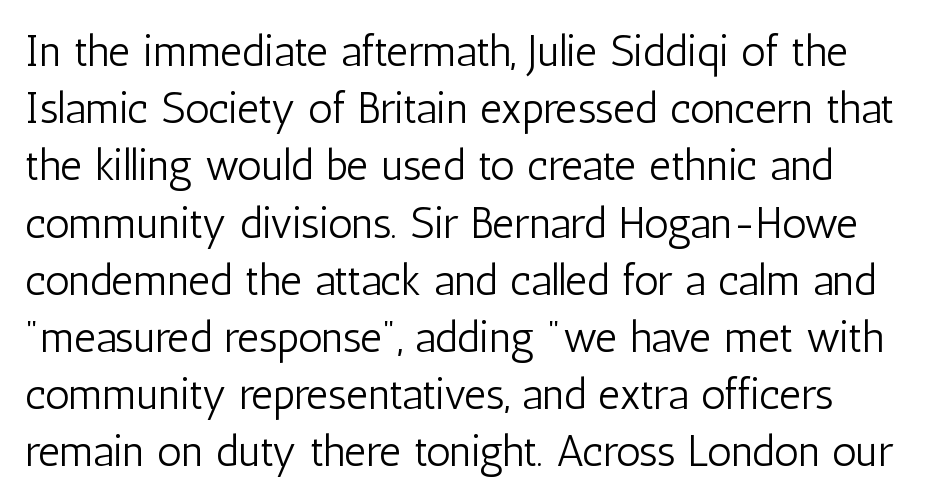
The image shows 43 px light, condensed sans-serif type, upright; set normal line spacing (1.33x), normal letter spacing, not underlined; low stroke contrast and a medium x-height.
